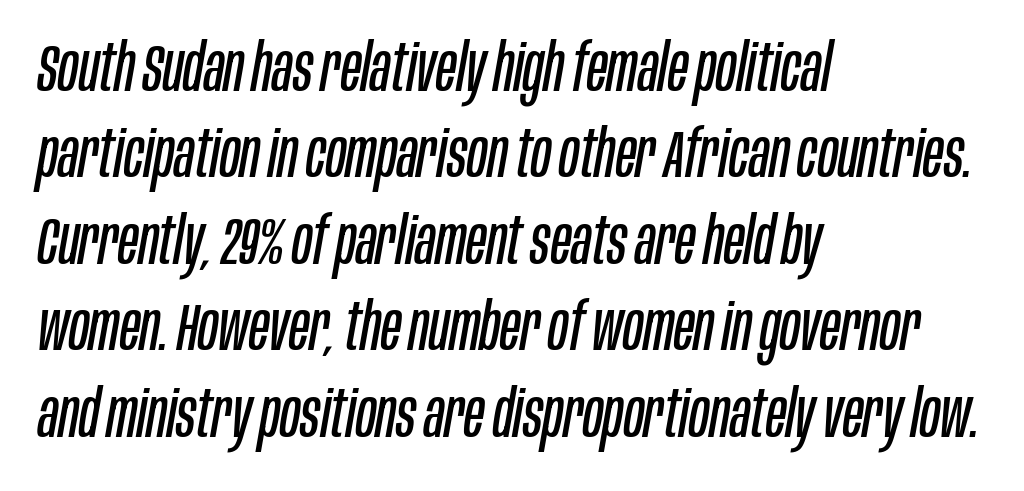
The image shows 66 px regular-weight, condensed type, italic (leaning right); set left-aligned, normal line spacing (1.31x), normal letter spacing, not underlined; low stroke contrast and a large x-height.
